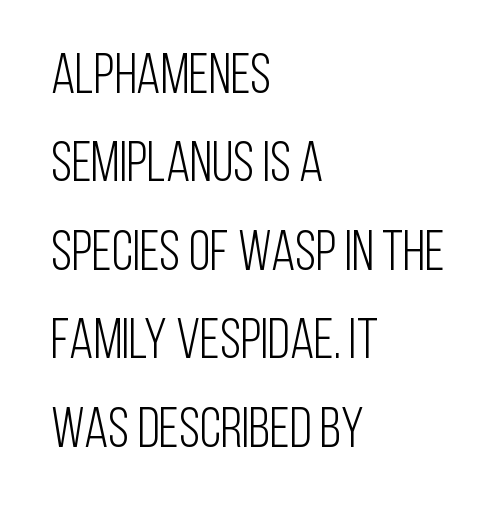
{"serif": "no", "italic": "no", "bold": "no", "weight": "light", "width": "condensed", "stroke_contrast": "low", "x_height": "large", "monospaced": "no", "underline": "no", "align": "left", "line_spacing": "normal", "line_spacing_ratio": 1.58, "letter_spacing": "normal", "letter_spacing_em": 0.0, "glyph_px": 56}
